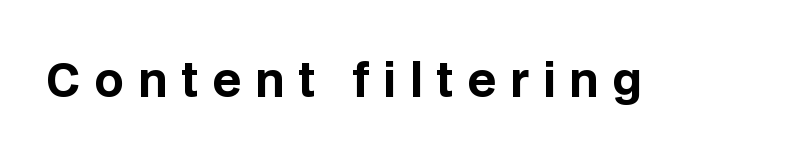
{"serif": "no", "italic": "no", "bold": "yes", "weight": "bold", "width": "normal", "stroke_contrast": "low", "x_height": "large", "monospaced": "no", "underline": "no", "letter_spacing": "wide", "letter_spacing_em": 0.3, "glyph_px": 46}
